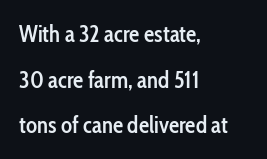
The image shows 23 px text type, upright; set left-aligned, loose line spacing (1.98x), normal letter spacing, not underlined.
